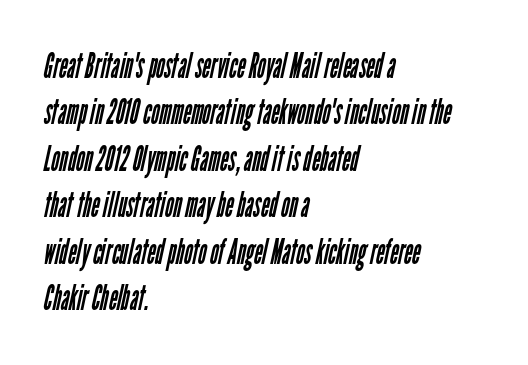
{"serif": "no", "bold": "no", "weight": "regular", "width": "condensed", "stroke_contrast": "low", "x_height": "medium", "monospaced": "no", "underline": "no", "align": "left", "line_spacing": "normal", "line_spacing_ratio": 1.29, "letter_spacing": "normal", "letter_spacing_em": 0.0, "glyph_px": 36}
